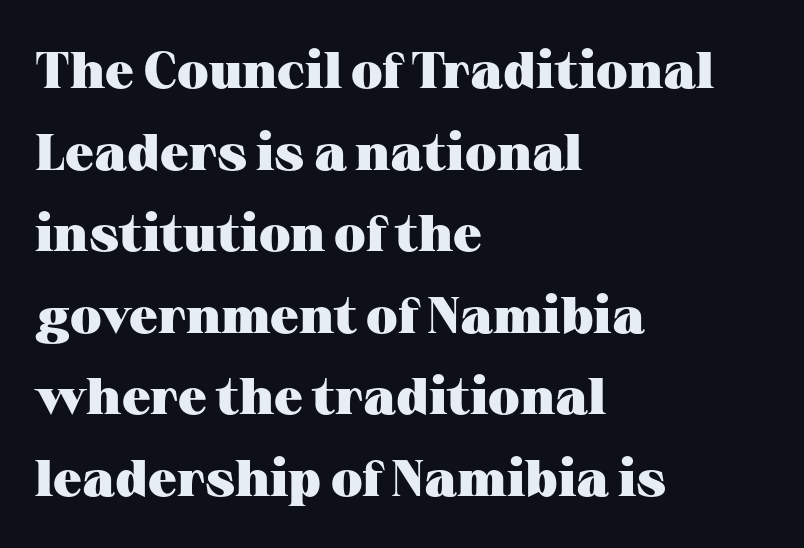
Q: Is the text bold? A: Yes.
Q: Is the text italic (slanted)? A: No, it is upright.
Q: Is the typeface a serif or a sans-serif typeface? A: Serif.
Q: Is the text underlined? A: No.
Q: How is the paragraph aligned? A: Left-aligned.
Q: Is the spacing between letters normal or unusually wide? A: Normal.
Q: Is the spacing between lines tight, normal or loose? A: Normal.
Q: Width (condensed, normal, or wide)? A: Wide.
Q: Stroke contrast? A: Medium.
Q: x-height? A: Medium.
Q: Monospaced? A: No.
